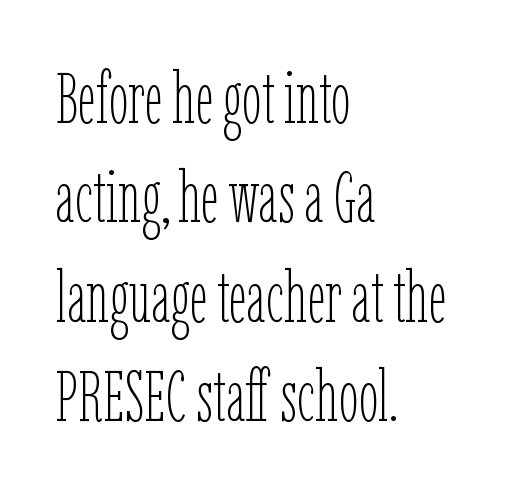
{"italic": "no", "bold": "no", "weight": "thin", "width": "condensed", "stroke_contrast": "low", "x_height": "medium", "monospaced": "no", "underline": "no", "align": "left", "line_spacing": "normal", "line_spacing_ratio": 1.4, "letter_spacing": "normal", "letter_spacing_em": 0.0, "glyph_px": 71}
